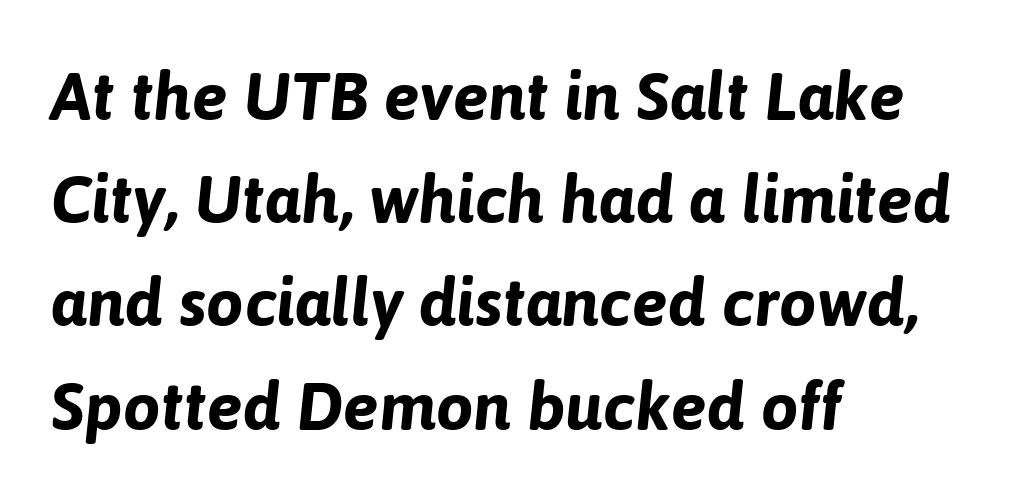
In terms of leading, this rendering sits right in the middle. Has an underline been added? It has not. These lines carry a lot of weight — the face is fully bold. Tracking here is standard; glyphs follow each other at the usual distance. Emphasis-style slanted type is in use.
